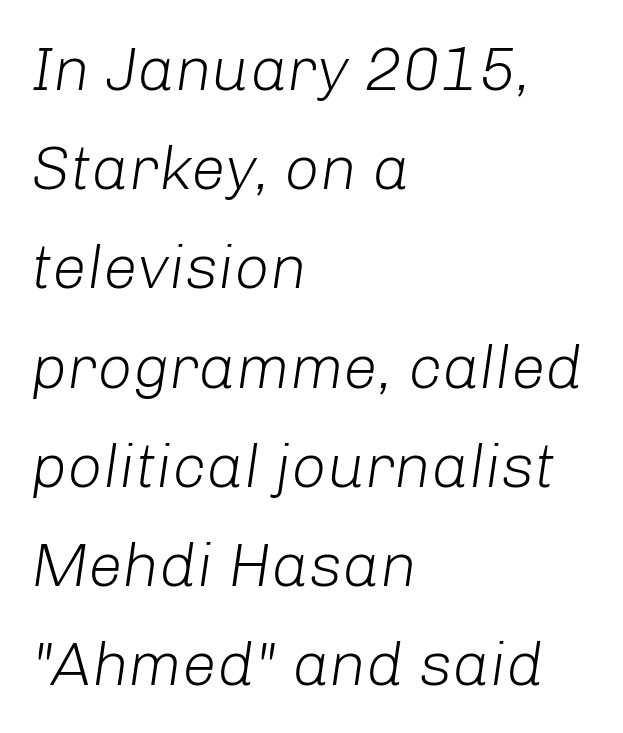
The image shows 62 px light type, italic (leaning right); set left-aligned, normal line spacing (1.6x), normal letter spacing, not underlined; low stroke contrast and a medium x-height.
